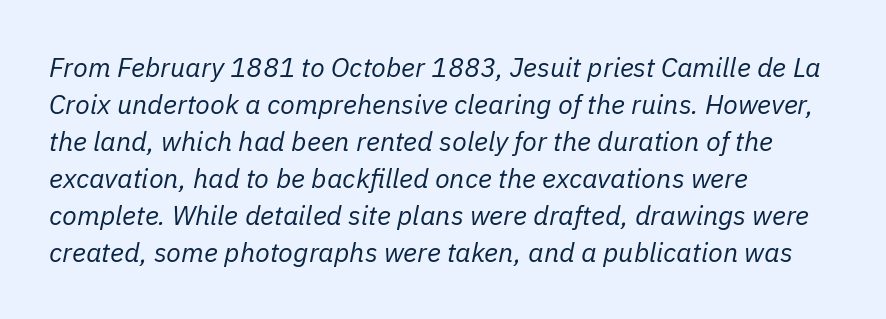
{"italic": "yes", "lean": "right", "slant_degrees": 11, "bold": "no", "underline": "no", "align": "left", "line_spacing": "normal", "line_spacing_ratio": 1.37, "letter_spacing": "normal", "letter_spacing_em": 0.0, "glyph_px": 27}
